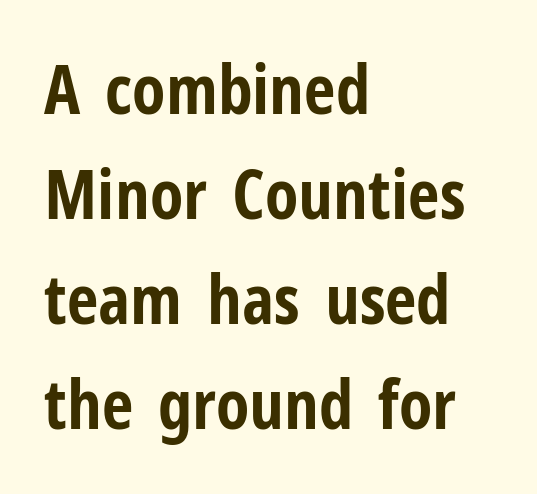
The image shows 69 px bold, condensed sans-serif type, upright; set left-aligned, normal line spacing (1.52x), normal letter spacing, not underlined; low stroke contrast and a medium x-height.
